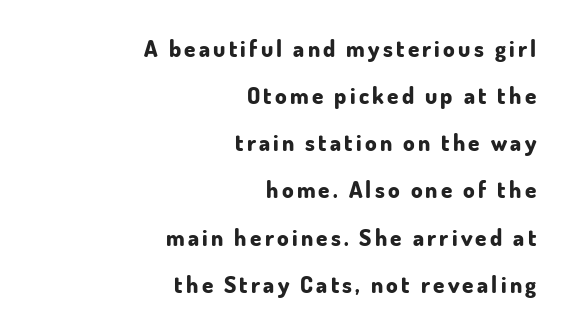
Q: Is the text bold? A: Yes.
Q: Is the text italic (slanted)? A: No, it is upright.
Q: Is the text underlined? A: No.
Q: How is the paragraph aligned? A: Right-aligned.
Q: Is the spacing between lines tight, normal or loose? A: Loose.
